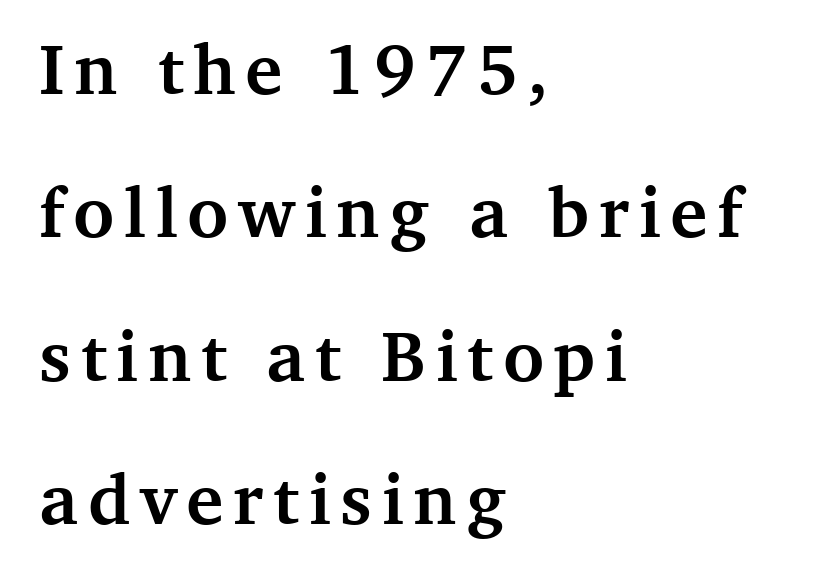
The image shows 71 px semibold serif type, upright; set left-aligned, loose line spacing (2.02x), not underlined; medium stroke contrast and a medium x-height.
